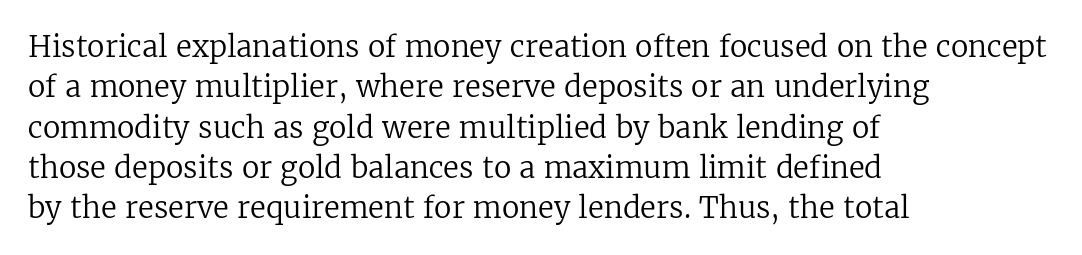
{"serif": "yes", "italic": "no", "bold": "no", "weight": "regular", "width": "normal", "stroke_contrast": "low", "x_height": "medium", "monospaced": "no", "underline": "no", "align": "left", "line_spacing": "normal", "line_spacing_ratio": 1.39, "letter_spacing": "normal", "letter_spacing_em": 0.0, "glyph_px": 29}
